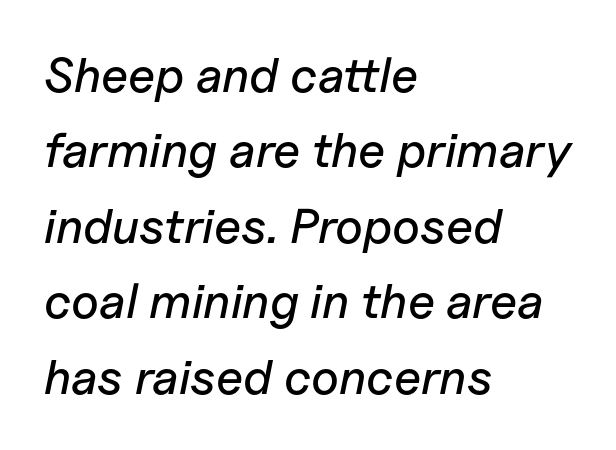
Q: Is the text italic (slanted)? A: Yes, it leans right by about 11 degrees.
Q: Is the text underlined? A: No.
Q: How is the paragraph aligned? A: Left-aligned.
Q: Is the spacing between letters normal or unusually wide? A: Normal.
Q: Is the spacing between lines tight, normal or loose? A: Normal.
Q: Width (condensed, normal, or wide)? A: Normal.
Q: Stroke contrast? A: Low.
Q: x-height? A: Medium.
Q: Monospaced? A: No.
